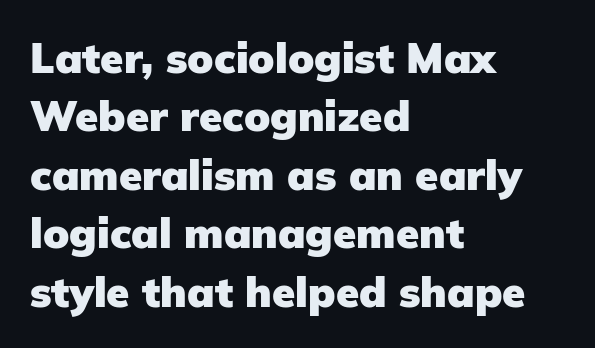
Q: Is the text bold? A: Yes.
Q: Is the text italic (slanted)? A: No, it is upright.
Q: Is the typeface a serif or a sans-serif typeface? A: Sans-serif.
Q: Is the text underlined? A: No.
Q: How is the paragraph aligned? A: Left-aligned.
Q: Is the spacing between letters normal or unusually wide? A: Normal.
Q: Is the spacing between lines tight, normal or loose? A: Normal.
Q: Width (condensed, normal, or wide)? A: Normal.
Q: Stroke contrast? A: Low.
Q: x-height? A: Medium.
Q: Monospaced? A: No.
